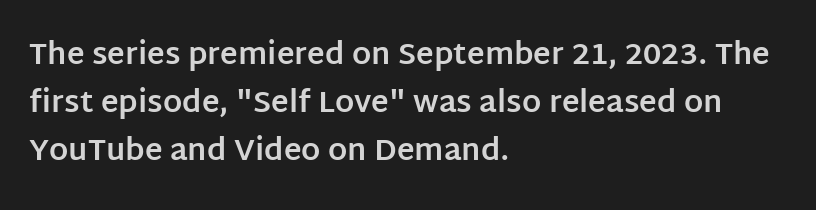
{"serif": "no", "italic": "no", "bold": "yes", "weight": "bold", "width": "normal", "stroke_contrast": "low", "x_height": "large", "monospaced": "no", "underline": "no", "align": "left", "line_spacing": "normal", "line_spacing_ratio": 1.6, "letter_spacing": "normal", "letter_spacing_em": 0.0, "glyph_px": 30}
